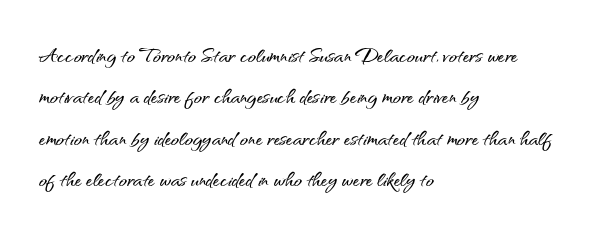
Q: Is the text italic (slanted)? A: Yes.
Q: Is the text underlined? A: No.
Q: How is the paragraph aligned? A: Left-aligned.
Q: Is the spacing between letters normal or unusually wide? A: Normal.
Q: Is the spacing between lines tight, normal or loose? A: Normal.
